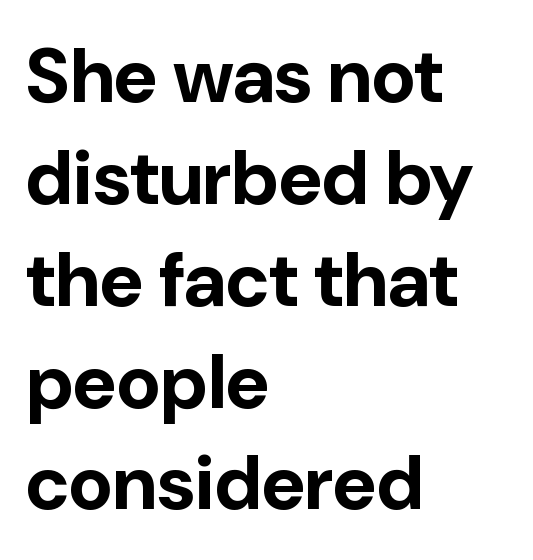
The lines in this sample share a left origin and differ only in where they stop. Is this a sans? Yes — the strokes have no serifs. These words are printed bold, with thick strokes throughout. The passage shown is typed in a proportional face where columns would drift. The zone under the glyphs is completely vacant. Interline gaps are of average width in this sample.
